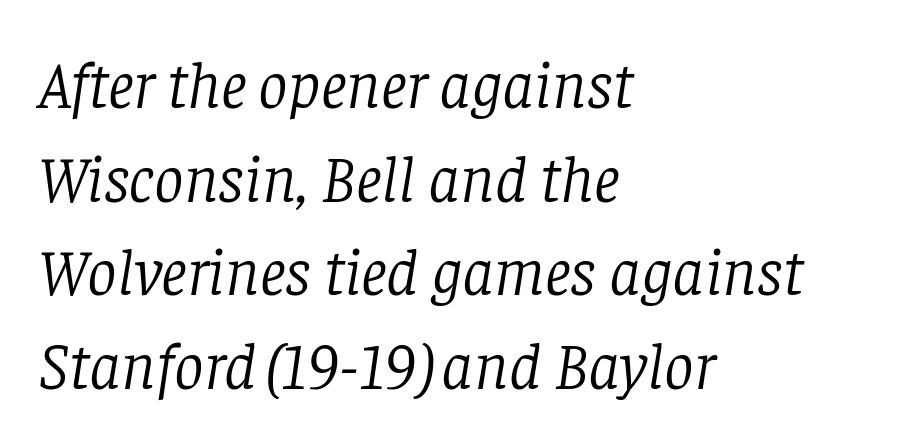
The image shows 66 px light serif type, italic (leaning right); set left-aligned, normal line spacing (1.42x), normal letter spacing, not underlined; low stroke contrast and a large x-height.
